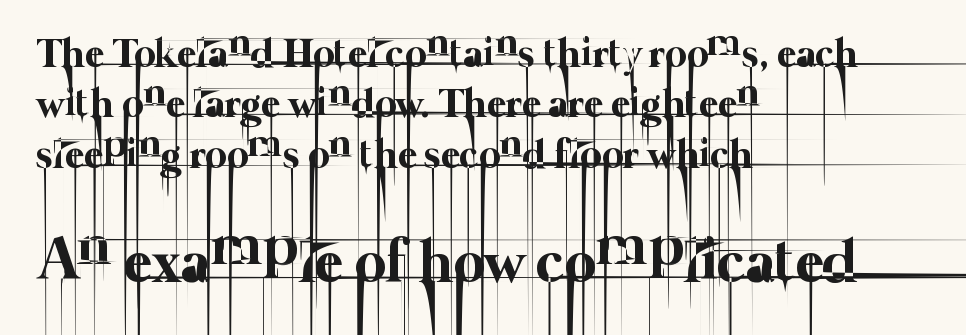
Q: Is the text bold? A: No.
Q: Is the text underlined? A: No.
Q: How is the paragraph aligned? A: Left-aligned.
Q: Is the spacing between letters normal or unusually wide? A: Normal.
Q: Which block of text is set in a larger size, the first (top) or the second (bottom)? A: The second (bottom) one.
Q: Width (condensed, normal, or wide)? A: Normal.
Q: Stroke contrast? A: Low.
Q: x-height? A: Medium.
Q: Monospaced? A: No.
